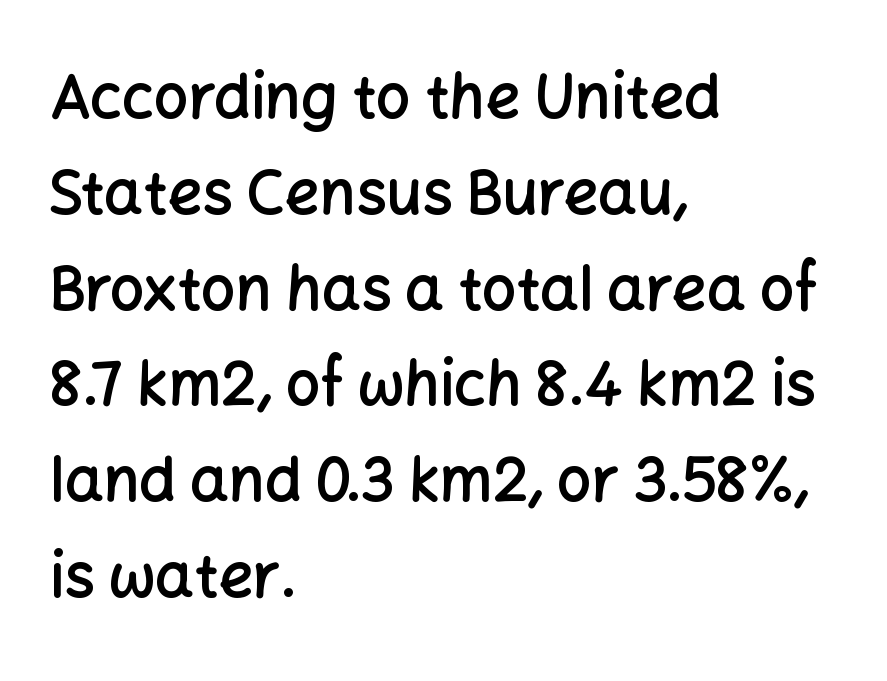
{"serif": "no", "italic": "no", "bold": "semi", "weight": "semibold", "width": "normal", "stroke_contrast": "low", "x_height": "medium", "monospaced": "no", "underline": "no", "align": "left", "line_spacing": "normal", "line_spacing_ratio": 1.57, "letter_spacing": "normal", "letter_spacing_em": 0.0, "glyph_px": 61}
